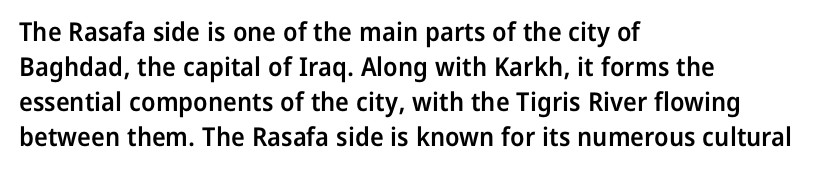
Tracking here is standard; glyphs follow each other at the usual distance. Posture: vertical. This block has exactly the height ordinary leading produces. On the weight axis this lands at semibold, roughly 600. Underline: absent. The rag falls on the right side of this text block.
